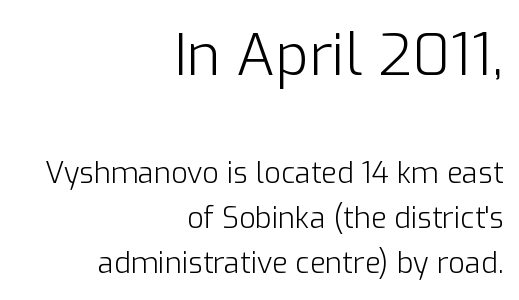
Q: Is the text bold? A: No.
Q: Is the text italic (slanted)? A: No, it is upright.
Q: Is the typeface a serif or a sans-serif typeface? A: Sans-serif.
Q: Is the text underlined? A: No.
Q: How is the paragraph aligned? A: Right-aligned.
Q: Is the spacing between letters normal or unusually wide? A: Normal.
Q: Is the spacing between lines tight, normal or loose? A: Normal.
Q: Which block of text is set in a larger size, the first (top) or the second (bottom)? A: The first (top) one.
Q: Width (condensed, normal, or wide)? A: Normal.
Q: Stroke contrast? A: Low.
Q: x-height? A: Medium.
Q: Monospaced? A: No.
